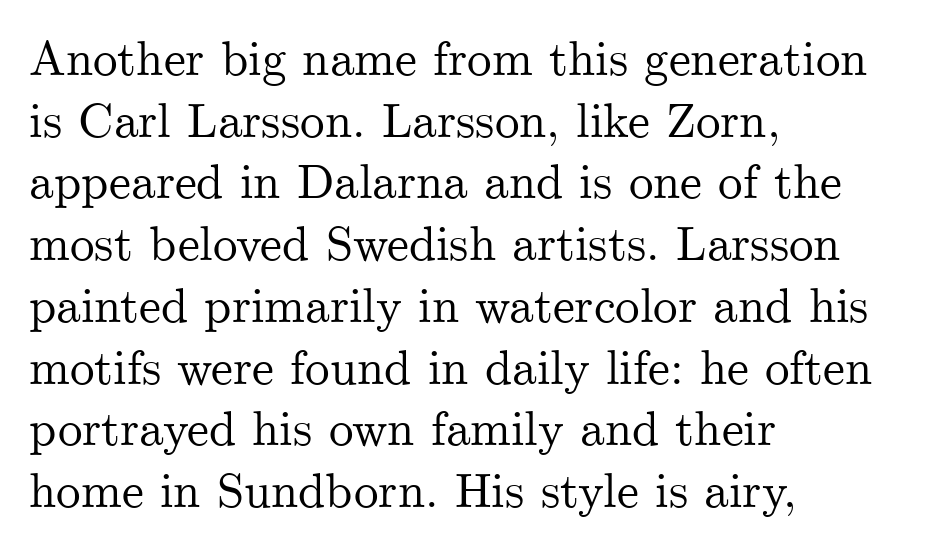
The image shows 49 px serif type, upright; set left-aligned, normal line spacing (1.26x), normal letter spacing, not underlined; medium stroke contrast and a small x-height.
